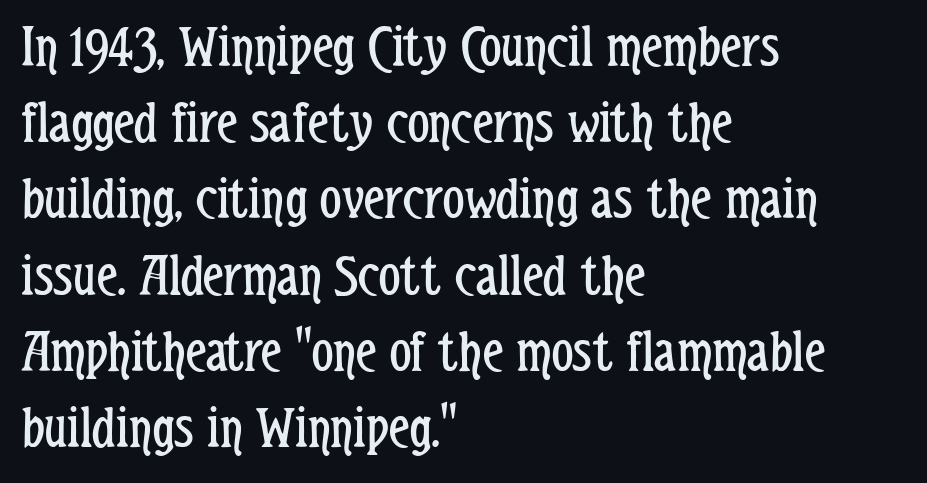
Q: Is the text bold? A: No.
Q: Is the text italic (slanted)? A: No, it is upright.
Q: Is the typeface a serif or a sans-serif typeface? A: Sans-serif.
Q: Is the text underlined? A: No.
Q: How is the paragraph aligned? A: Left-aligned.
Q: Is the spacing between letters normal or unusually wide? A: Normal.
Q: Is the spacing between lines tight, normal or loose? A: Normal.
Q: Width (condensed, normal, or wide)? A: Condensed.
Q: Stroke contrast? A: Low.
Q: x-height? A: Medium.
Q: Monospaced? A: No.
